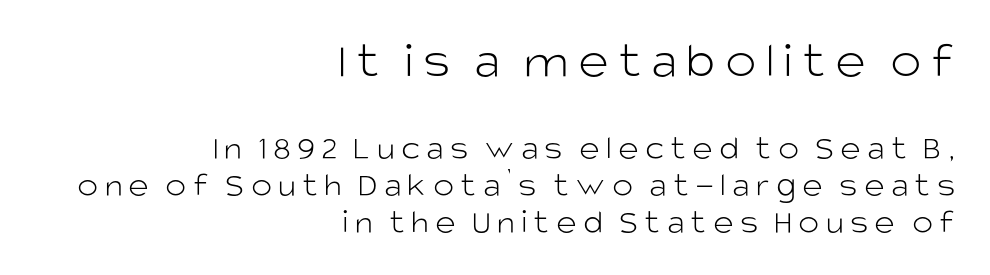
This sample has the flowing, uneven cadence of proportional lettering. Beneath every word, the page is bare. Nope, no serifs anywhere on these letters. The paragraph shown leans on its right margin. Stems and bowls with no extra thickness — not bold.
